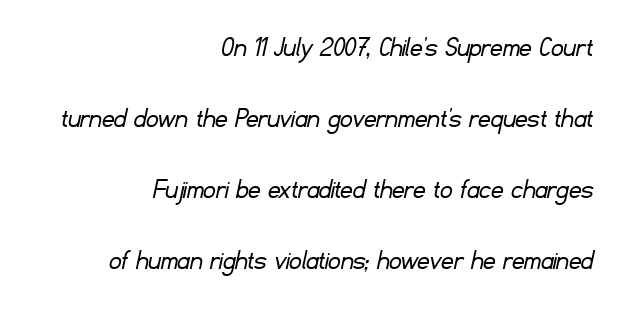
Default kerning and tracking; the words read as compact shapes. The strokes carry an ordinary text weight at most. Students, observe: this is what heavily led, spacious text looks like. The ragged edge is on the left, which tells us the setting is flush right.
